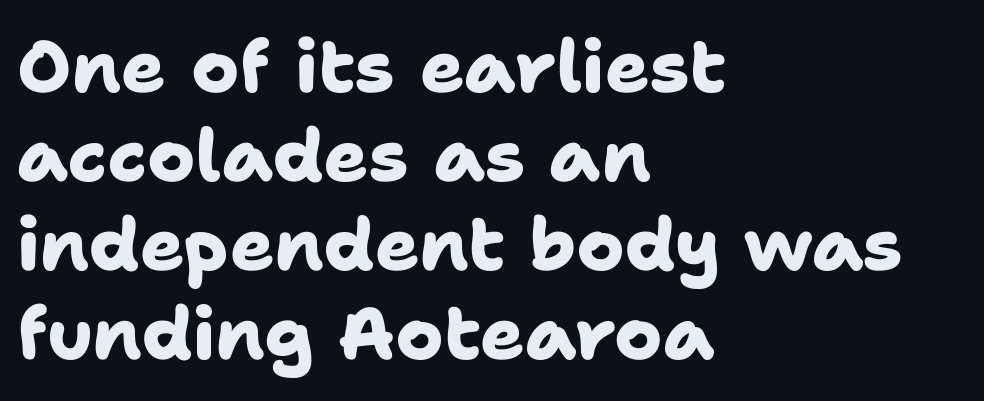
{"serif": "no", "bold": "yes", "weight": "heavy", "width": "normal", "stroke_contrast": "low", "x_height": "medium", "monospaced": "no", "underline": "no", "align": "left", "line_spacing_ratio": 1.22, "letter_spacing": "normal", "letter_spacing_em": 0.0, "glyph_px": 73}
